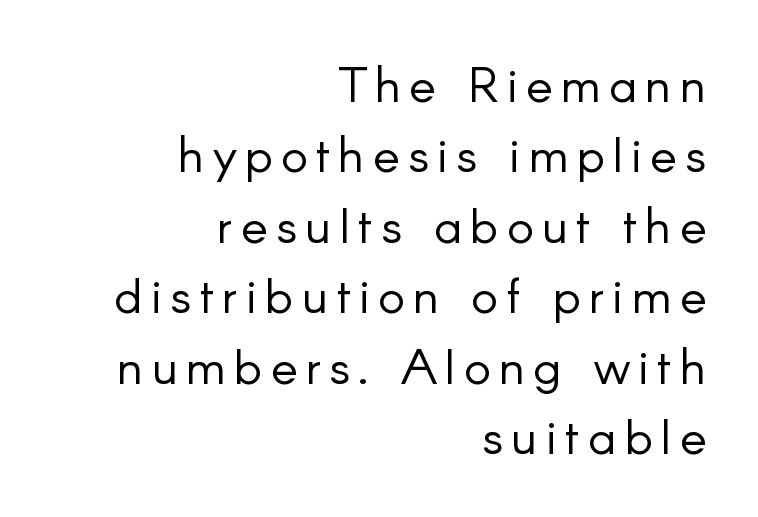
{"serif": "no", "italic": "no", "bold": "no", "weight": "light", "width": "normal", "stroke_contrast": "low", "x_height": "small", "monospaced": "no", "underline": "no", "align": "right", "line_spacing": "normal", "line_spacing_ratio": 1.41, "glyph_px": 50}
